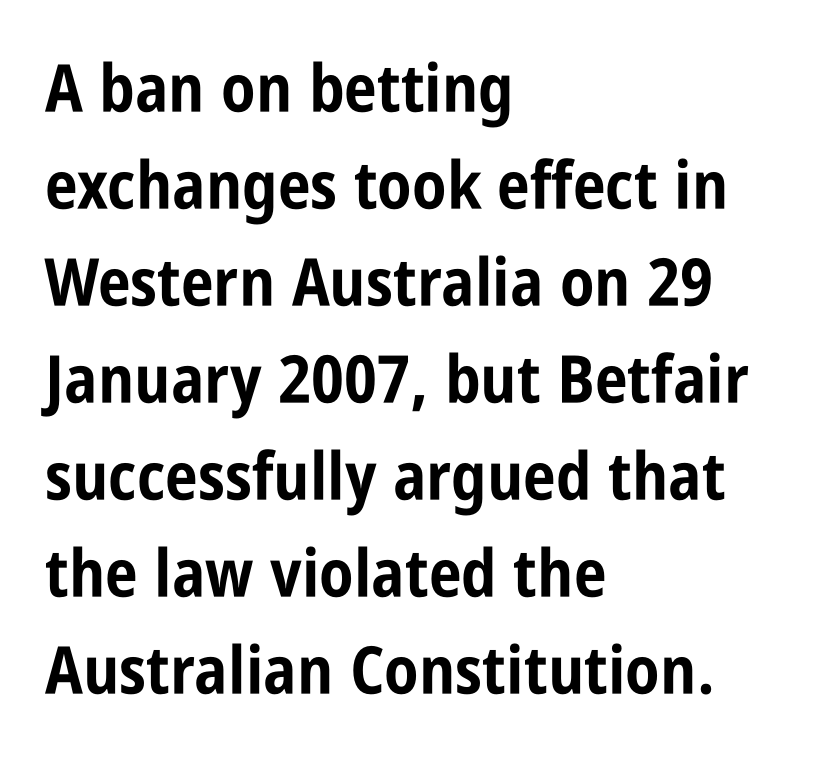
The horizontal fit of the characters is conventional and even. The axis of the letterforms is exactly vertical. Think of a printed novel: that variable character pitch is what you see here. Every row of glyphs begins at an identical x-position on the left.
